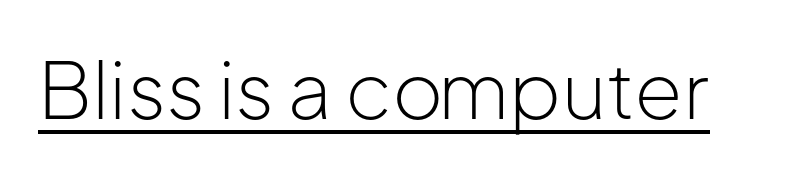
Q: Is the text bold? A: No.
Q: Is the text italic (slanted)? A: No, it is upright.
Q: Is the typeface a serif or a sans-serif typeface? A: Sans-serif.
Q: Is the text underlined? A: Yes.
Q: Is the spacing between letters normal or unusually wide? A: Normal.
Q: Width (condensed, normal, or wide)? A: Normal.
Q: Stroke contrast? A: Low.
Q: x-height? A: Medium.
Q: Monospaced? A: No.
